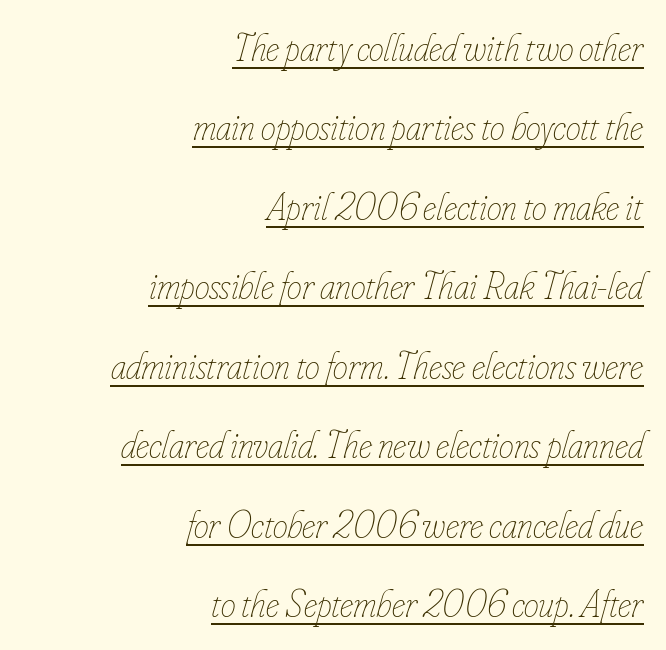
{"italic": "yes", "lean": "right", "slant_degrees": 16, "bold": "no", "weight": "thin", "width": "condensed", "stroke_contrast": "low", "x_height": "small", "monospaced": "no", "underline": "yes", "align": "right", "line_spacing": "loose", "line_spacing_ratio": 2.09, "letter_spacing": "normal", "letter_spacing_em": 0.0, "glyph_px": 38}
